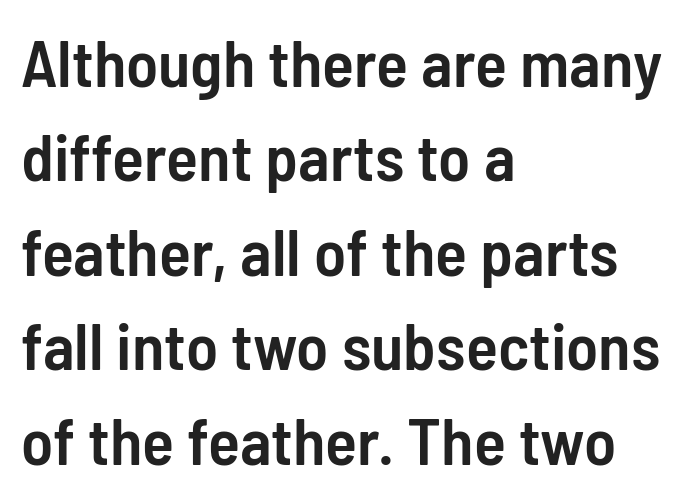
The image shows 66 px semibold, condensed sans-serif type, upright; set left-aligned, normal line spacing (1.43x), normal letter spacing, not underlined; low stroke contrast and a medium x-height.
